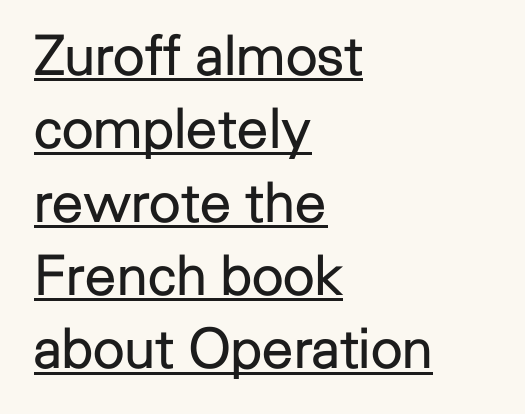
{"serif": "no", "italic": "no", "bold": "no", "weight": "regular", "width": "normal", "stroke_contrast": "low", "x_height": "medium", "monospaced": "no", "underline": "yes", "align": "left", "line_spacing": "normal", "line_spacing_ratio": 1.31, "letter_spacing": "normal", "letter_spacing_em": 0.0, "glyph_px": 56}
